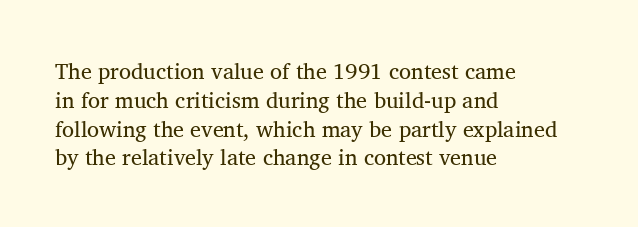
Q: Is the text bold? A: No.
Q: Is the text italic (slanted)? A: No, it is upright.
Q: Is the text underlined? A: No.
Q: How is the paragraph aligned? A: Left-aligned.
Q: Is the spacing between letters normal or unusually wide? A: Normal.
Q: Is the spacing between lines tight, normal or loose? A: Normal.
